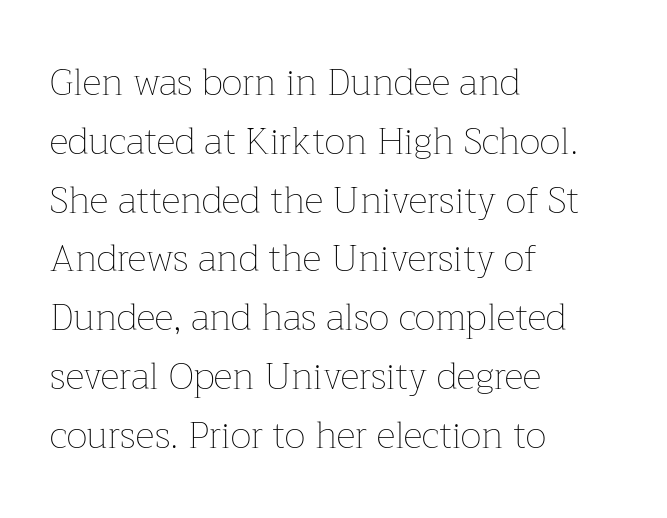
{"italic": "no", "bold": "no", "weight": "thin", "width": "normal", "stroke_contrast": "low", "x_height": "medium", "monospaced": "no", "underline": "no", "align": "left", "line_spacing": "normal", "line_spacing_ratio": 1.59, "letter_spacing": "normal", "letter_spacing_em": 0.0, "glyph_px": 37}
